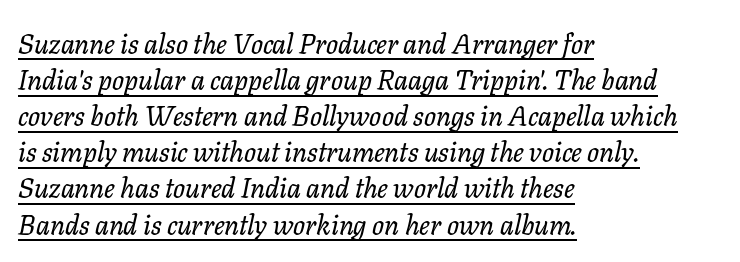
Looks like someone drew a line under every word here. The passage shown is typed in a proportional face where columns would drift. Vertical spacing — default. The text was rendered using a seriffed face with decorative stroke endings. The lines in this sample share a left origin and differ only in where they stop. Tracking here is standard; glyphs follow each other at the usual distance.
